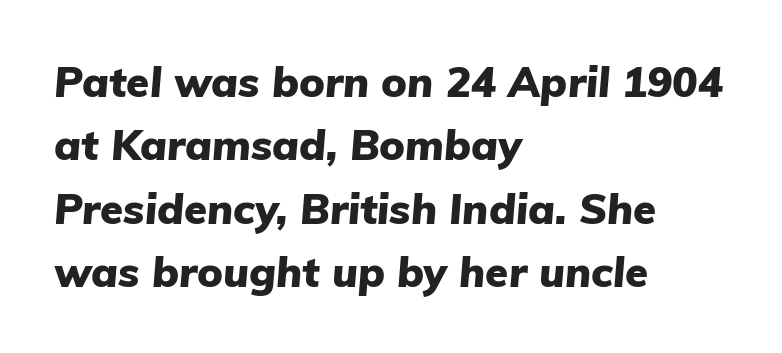
Q: Is the text bold? A: Yes.
Q: Is the text italic (slanted)? A: Yes, it leans right by about 5 degrees.
Q: Is the text underlined? A: No.
Q: How is the paragraph aligned? A: Left-aligned.
Q: Is the spacing between letters normal or unusually wide? A: Normal.
Q: Is the spacing between lines tight, normal or loose? A: Normal.
Q: Width (condensed, normal, or wide)? A: Normal.
Q: Stroke contrast? A: Low.
Q: x-height? A: Medium.
Q: Monospaced? A: No.
